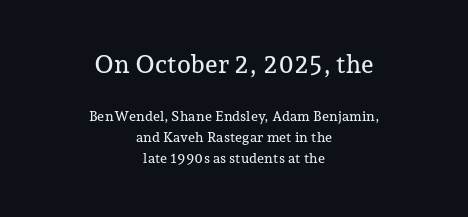
{"italic": "no", "underline": "no", "align": "center", "line_spacing": "normal", "line_spacing_ratio": 1.51, "letter_spacing": "normal", "letter_spacing_em": 0.0, "larger_block": "first", "size_ratio": 1.79, "glyph_px": 25}
